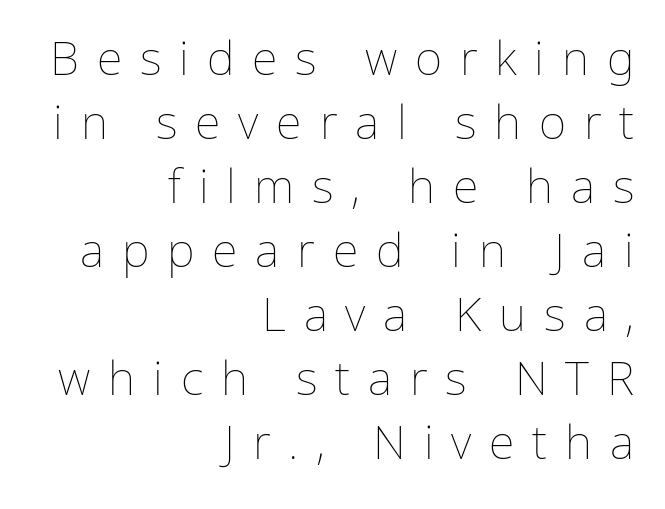
{"italic": "no", "bold": "no", "weight": "thin", "width": "normal", "stroke_contrast": "low", "x_height": "medium", "monospaced": "no", "underline": "no", "align": "right", "line_spacing": "normal", "line_spacing_ratio": 1.36, "letter_spacing": "wide", "letter_spacing_em": 0.38, "glyph_px": 47}
